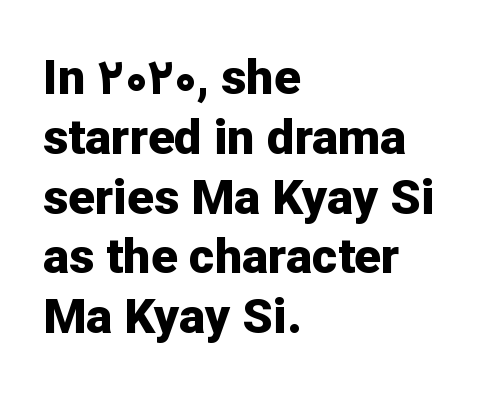
{"serif": "no", "italic": "no", "bold": "yes", "weight": "bold", "width": "normal", "stroke_contrast": "low", "x_height": "medium", "monospaced": "no", "underline": "no", "align": "left", "line_spacing_ratio": 1.22, "letter_spacing": "normal", "letter_spacing_em": 0.0, "glyph_px": 49}
